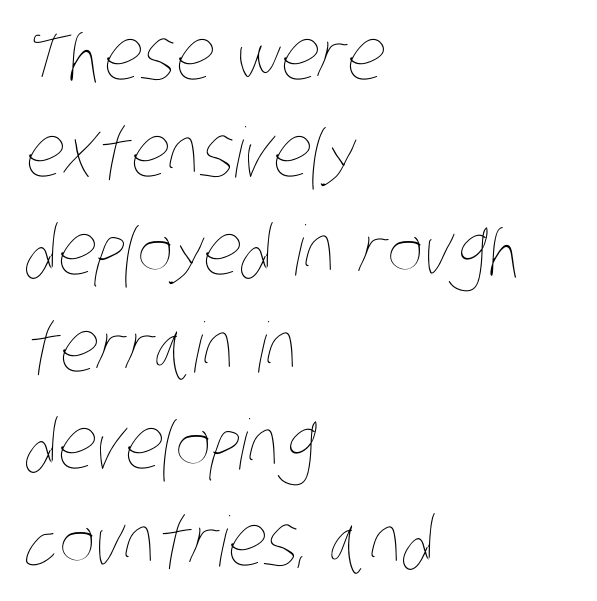
Q: Is the text bold? A: No.
Q: Is the text underlined? A: No.
Q: How is the paragraph aligned? A: Left-aligned.
Q: Is the spacing between letters normal or unusually wide? A: Normal.
Q: Is the spacing between lines tight, normal or loose? A: Normal.
Q: Width (condensed, normal, or wide)? A: Condensed.
Q: Stroke contrast? A: Low.
Q: x-height? A: Large.
Q: Monospaced? A: No.
